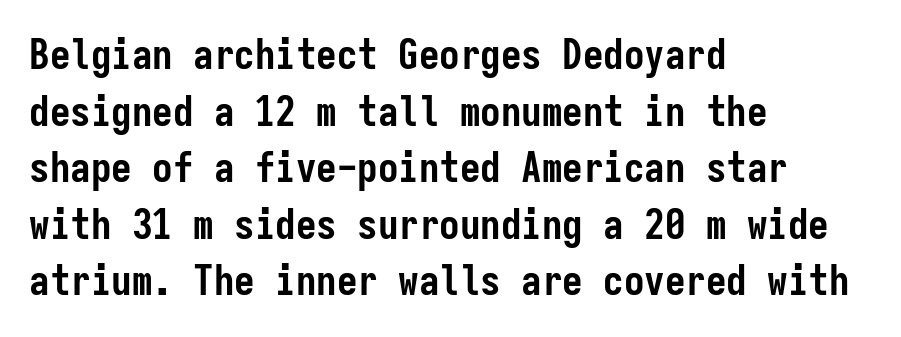
Q: Is the text bold? A: Yes.
Q: Is the text italic (slanted)? A: No, it is upright.
Q: Is the typeface a serif or a sans-serif typeface? A: Sans-serif.
Q: Is the text underlined? A: No.
Q: How is the paragraph aligned? A: Left-aligned.
Q: Is the spacing between letters normal or unusually wide? A: Normal.
Q: Is the spacing between lines tight, normal or loose? A: Normal.
Q: Width (condensed, normal, or wide)? A: Condensed.
Q: Stroke contrast? A: Low.
Q: x-height? A: Medium.
Q: Monospaced? A: Yes.
